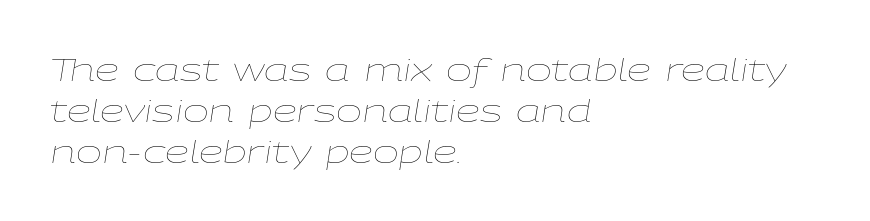
The image shows 31 px thin, wide type, italic (leaning right); set left-aligned, normal line spacing (1.33x), normal letter spacing, not underlined; low stroke contrast and a medium x-height.
